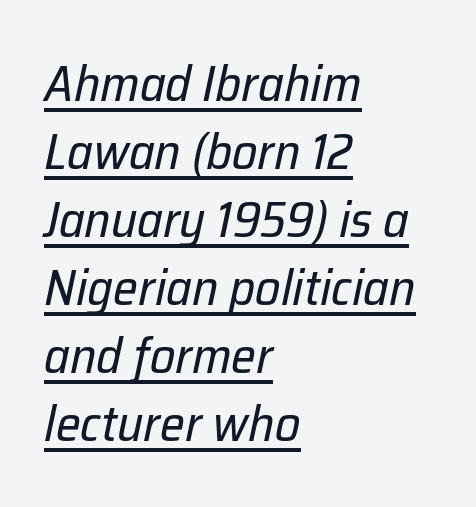
There's an unmistakable incline to the writing here. This sample has the flowing, uneven cadence of proportional lettering. Typeset ragged right — the left edge is the straight one. The gaps between neighbouring characters are ordinary and unremarkable. This reads as an unemphasized weight, regular at the heaviest.
